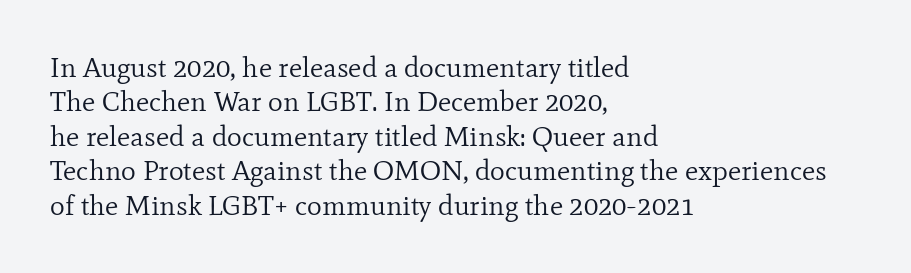
Q: Is the text bold? A: No.
Q: Is the text italic (slanted)? A: No, it is upright.
Q: Is the typeface a serif or a sans-serif typeface? A: Serif.
Q: Is the text underlined? A: No.
Q: How is the paragraph aligned? A: Left-aligned.
Q: Is the spacing between letters normal or unusually wide? A: Normal.
Q: Width (condensed, normal, or wide)? A: Normal.
Q: Stroke contrast? A: Low.
Q: x-height? A: Small.
Q: Monospaced? A: No.
